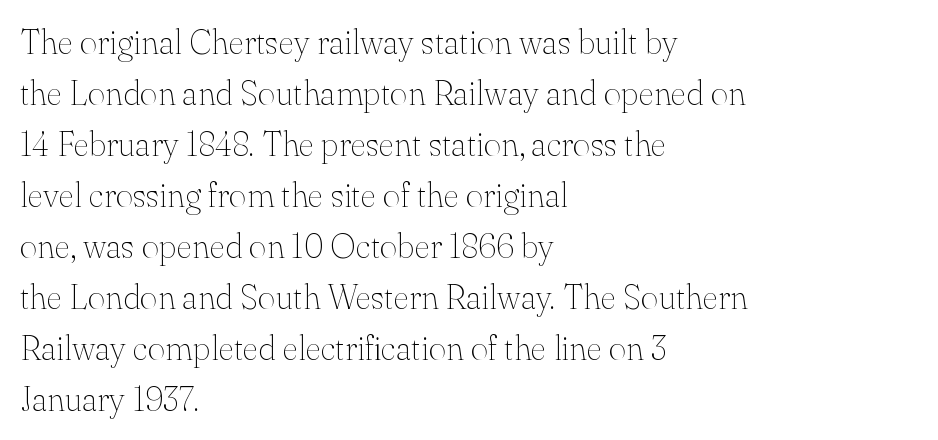
Q: Is the text bold? A: No.
Q: Is the text italic (slanted)? A: No, it is upright.
Q: Is the typeface a serif or a sans-serif typeface? A: Serif.
Q: Is the text underlined? A: No.
Q: How is the paragraph aligned? A: Left-aligned.
Q: Is the spacing between letters normal or unusually wide? A: Normal.
Q: Is the spacing between lines tight, normal or loose? A: Normal.
Q: Width (condensed, normal, or wide)? A: Normal.
Q: Stroke contrast? A: Medium.
Q: x-height? A: Small.
Q: Monospaced? A: No.
